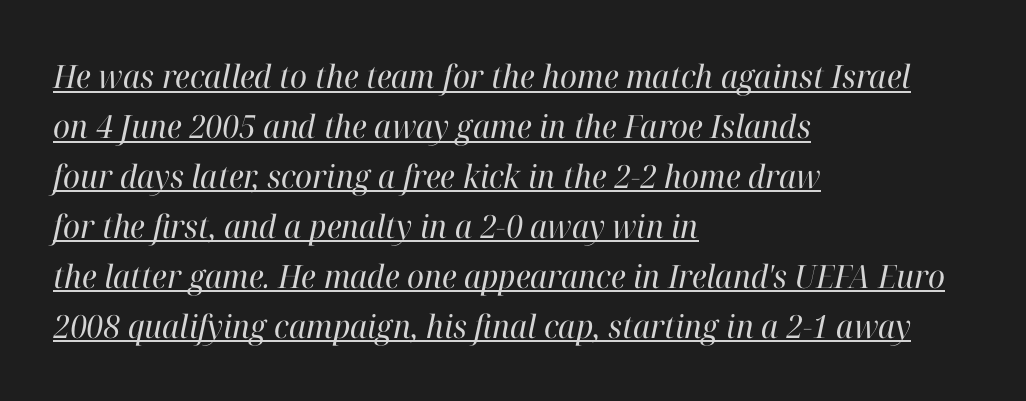
Q: Is the text bold? A: No.
Q: Is the text italic (slanted)? A: Yes, it leans right by about 12 degrees.
Q: Is the typeface a serif or a sans-serif typeface? A: Serif.
Q: Is the text underlined? A: Yes.
Q: How is the paragraph aligned? A: Left-aligned.
Q: Is the spacing between letters normal or unusually wide? A: Normal.
Q: Is the spacing between lines tight, normal or loose? A: Normal.
Q: Width (condensed, normal, or wide)? A: Normal.
Q: Stroke contrast? A: High.
Q: x-height? A: Medium.
Q: Monospaced? A: No.
